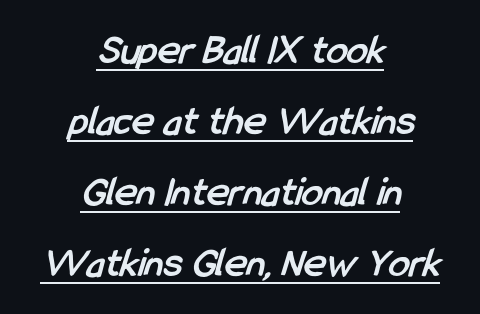
{"serif": "no", "bold": "yes", "weight": "semibold", "width": "condensed", "stroke_contrast": "low", "x_height": "medium", "monospaced": "no", "underline": "yes", "align": "center", "line_spacing": "normal", "line_spacing_ratio": 1.69, "letter_spacing": "normal", "letter_spacing_em": 0.0, "glyph_px": 42}
